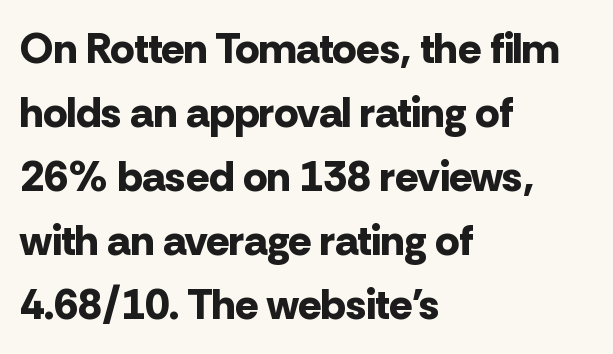
Letter spacing: default. Evenly set lines give the paragraph a standard silhouette. The face used here has the dense, thick strokes of a bold. Unlike a traditional serif, this face leaves its strokes unadorned.
